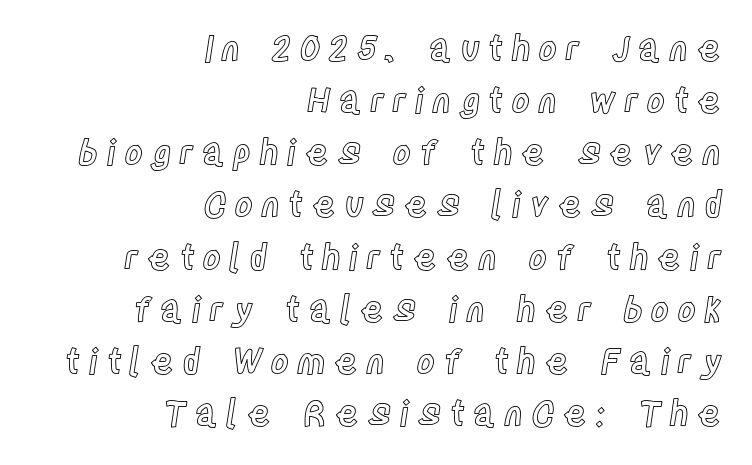
The rows are spaced the way most documents space them. The setting favours the right margin, as signatures and pull-quotes sometimes do. Anything drawn beneath the words? Only blank space. Does extra space separate the letters? Yes, quite a lot of it. You could not count columns in this text — the font is proportionally spaced.
